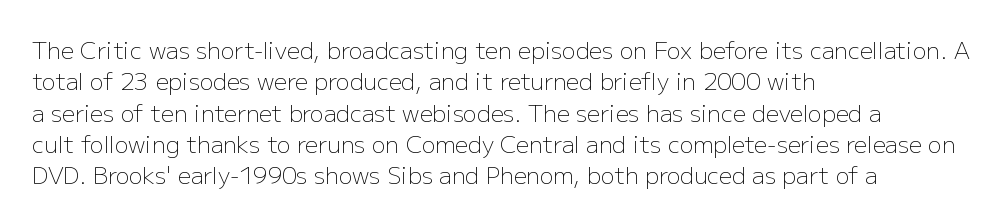
Q: Is the text bold? A: No.
Q: Is the text italic (slanted)? A: No, it is upright.
Q: Is the text underlined? A: No.
Q: How is the paragraph aligned? A: Left-aligned.
Q: Is the spacing between letters normal or unusually wide? A: Normal.
Q: Is the spacing between lines tight, normal or loose? A: Normal.
